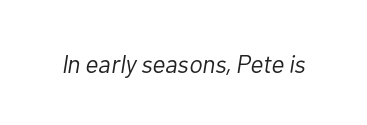
The weight would be labelled regular, book, light, or lighter still. Rendered with sloped, italic letterforms. Any mark beneath the type? The region is blank. A typesetter would call this zero additional tracking.
